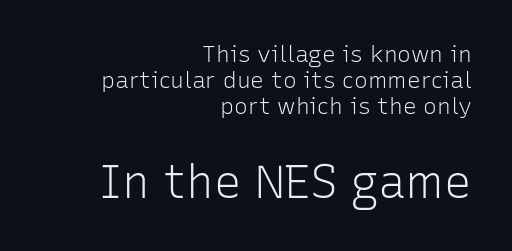
{"serif": "no", "italic": "no", "bold": "no", "weight": "light", "width": "normal", "stroke_contrast": "low", "x_height": "medium", "monospaced": "no", "underline": "no", "align": "right", "line_spacing": "tight", "line_spacing_ratio": 1.12, "letter_spacing": "normal", "letter_spacing_em": 0.0, "larger_block": "second", "size_ratio": 2.0, "glyph_px": 46}
